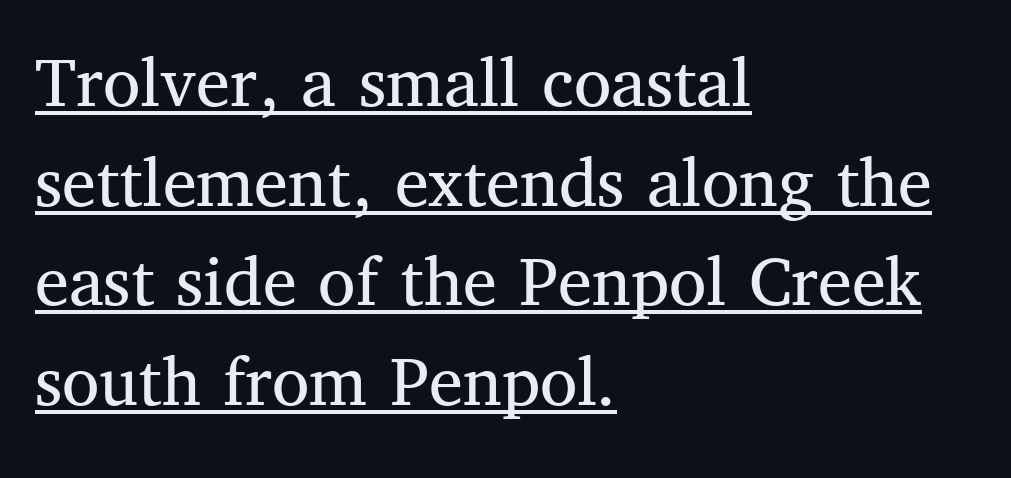
{"serif": "yes", "italic": "no", "bold": "no", "weight": "regular", "width": "normal", "stroke_contrast": "medium", "x_height": "medium", "monospaced": "no", "underline": "yes", "align": "left", "line_spacing": "normal", "line_spacing_ratio": 1.31, "letter_spacing": "normal", "letter_spacing_em": 0.0, "glyph_px": 76}
